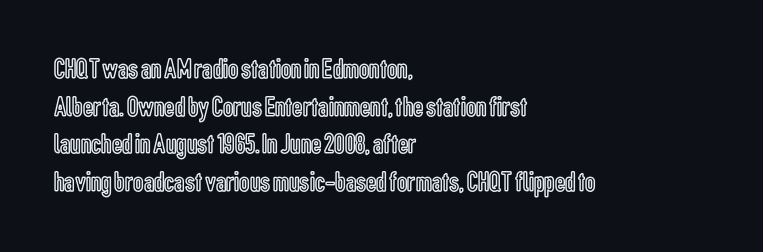
The image shows 29 px condensed type, upright; set left-aligned, normal line spacing (1.3x), normal letter spacing, not underlined; a medium x-height.
